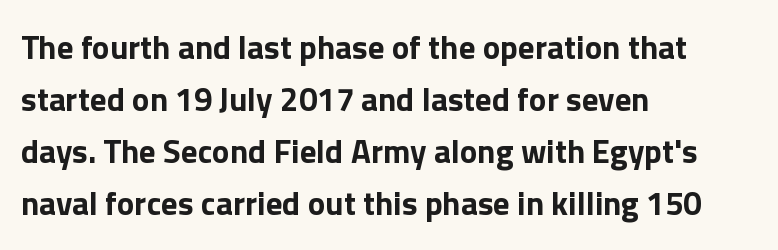
Heft: maximum for text — a bold. Glyph-to-glyph distance matches everyday printed text. Layout note: lines flush left. The designer went with a sans here, leaving each stem footless. Italic: no, the glyphs are upright roman.
